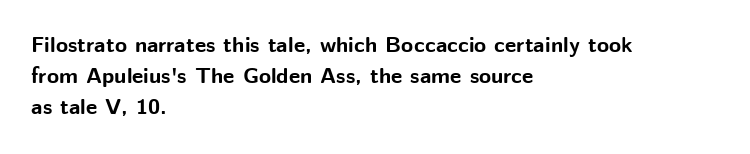
The image shows 22 px bold type, upright; set left-aligned, normal line spacing (1.41x), normal letter spacing, not underlined.
